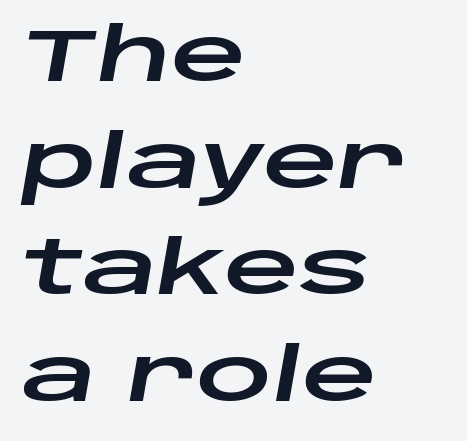
Q: Is the text italic (slanted)? A: Yes, it leans right by about 10 degrees.
Q: Is the text underlined? A: No.
Q: How is the paragraph aligned? A: Left-aligned.
Q: Is the spacing between letters normal or unusually wide? A: Normal.
Q: Is the spacing between lines tight, normal or loose? A: Normal.
Q: Width (condensed, normal, or wide)? A: Wide.
Q: Stroke contrast? A: Low.
Q: x-height? A: Large.
Q: Monospaced? A: No.
